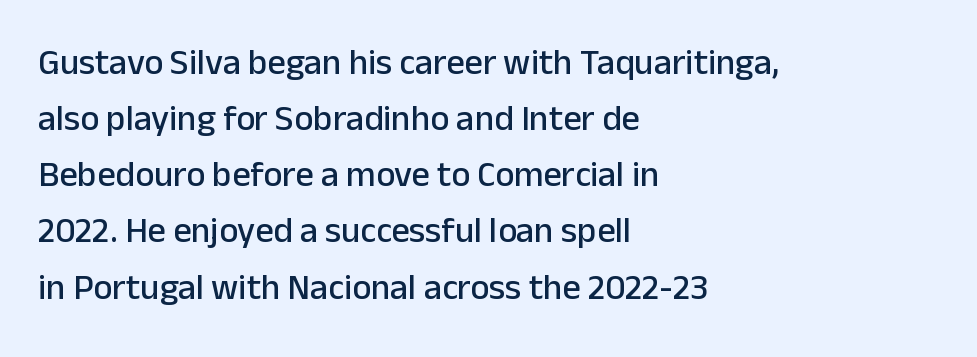
The specimen omits any rule beneath the text block's lines. Standard letterfit; no display-style spreading of the glyphs. Unlike italic type, these characters show no tilt at all. A typesetter would call this proportional, since set widths differ per character. Rows of type keep a routine distance in the vertical direction. Is the block centered? No — it sits flush against the left margin.
